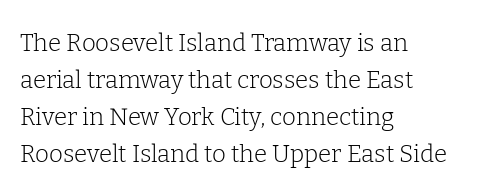
{"italic": "no", "bold": "no", "underline": "no", "align": "left", "line_spacing": "normal", "line_spacing_ratio": 1.54, "letter_spacing": "normal", "letter_spacing_em": 0.0, "glyph_px": 24}
